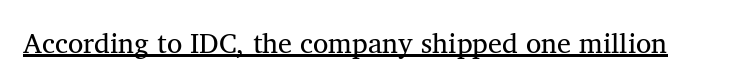
Words appear dense and cohesive because spacing is normal. Does the lettering tilt? It doesn't — this is upright. Decoration check: the copy is underlined. The typesetting does not lean heavy: it is not bold. Looks like regular typesetting: each glyph gets only the width it needs.
